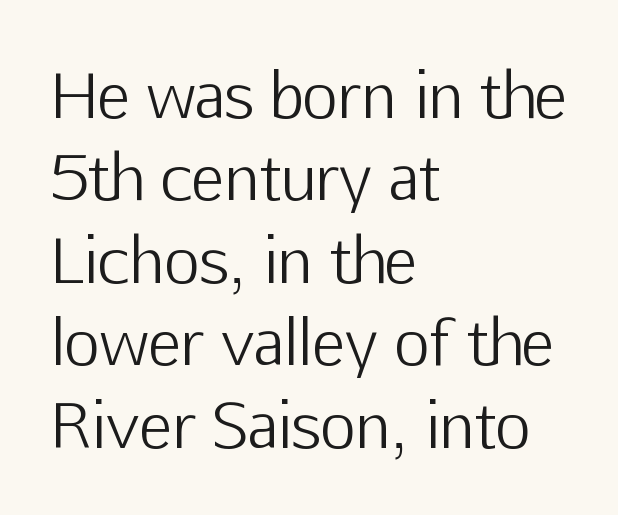
{"serif": "no", "italic": "no", "bold": "no", "weight": "light", "width": "normal", "stroke_contrast": "low", "x_height": "medium", "monospaced": "no", "underline": "no", "align": "left", "line_spacing": "normal", "line_spacing_ratio": 1.33, "letter_spacing": "normal", "letter_spacing_em": 0.0, "glyph_px": 62}
